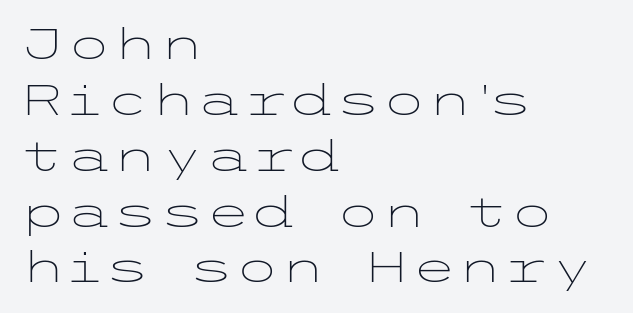
{"serif": "no", "italic": "no", "bold": "no", "weight": "light", "width": "wide", "stroke_contrast": "low", "x_height": "medium", "underline": "no", "align": "left", "line_spacing": "normal", "line_spacing_ratio": 1.33, "letter_spacing": "normal", "letter_spacing_em": 0.0, "glyph_px": 42}
